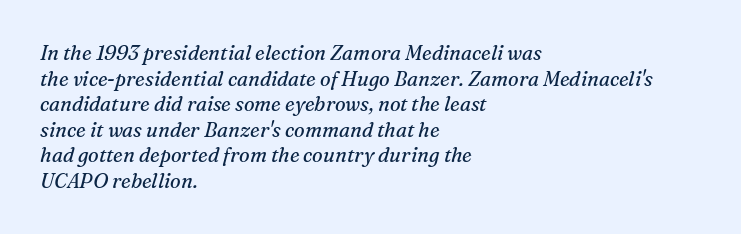
Stroke mass is kept to a normal reading level or below. Notice how descenders clear the ascenders below comfortably — that's standard leading. Yep, that's italic — everything's leaning. Standard letterfit; no display-style spreading of the glyphs. The paragraph has a hard left edge and a soft right edge.
